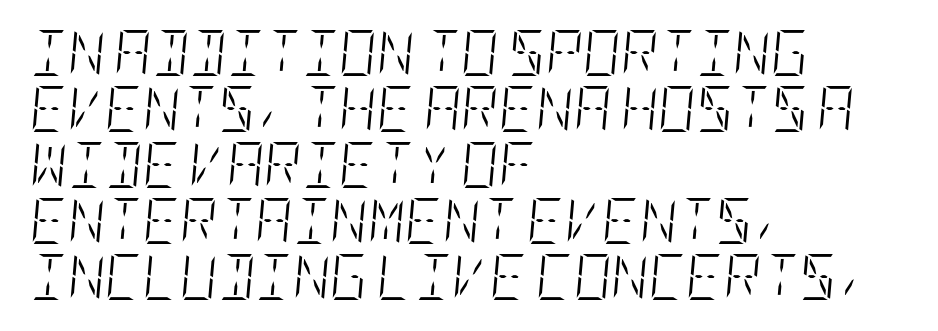
The image shows 46 px light, condensed type, italic (leaning right); set left-aligned, line spacing 1.22x, normal letter spacing, not underlined; low stroke contrast and a large x-height.
